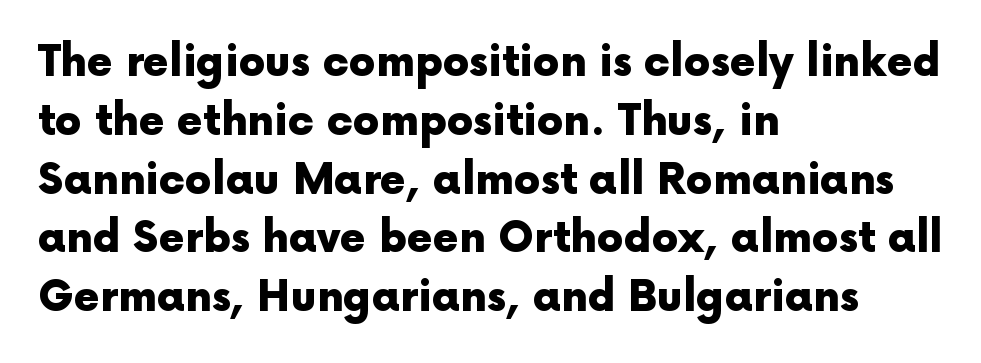
The image shows 42 px heavy sans-serif type, upright; set left-aligned, normal line spacing (1.4x), normal letter spacing, not underlined; a medium x-height.
